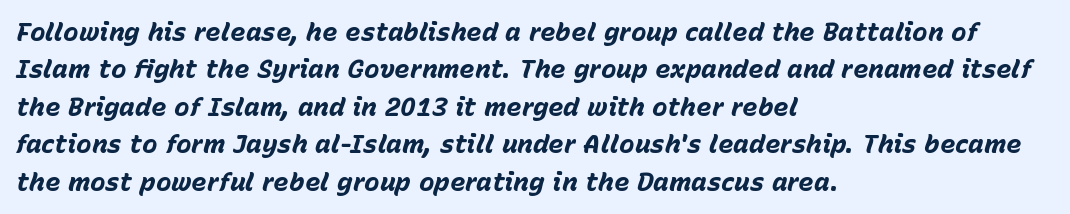
How heavy is the stroke? Heavy — this is a bold. The face used here has a pronounced slope to its letters. Lines of text with bare space underneath. What stands out about the letter spacing? Nothing — it is the standard amount. Leading matches the norm, producing a regular column. Short and long lines alike share a common starting point at left.
